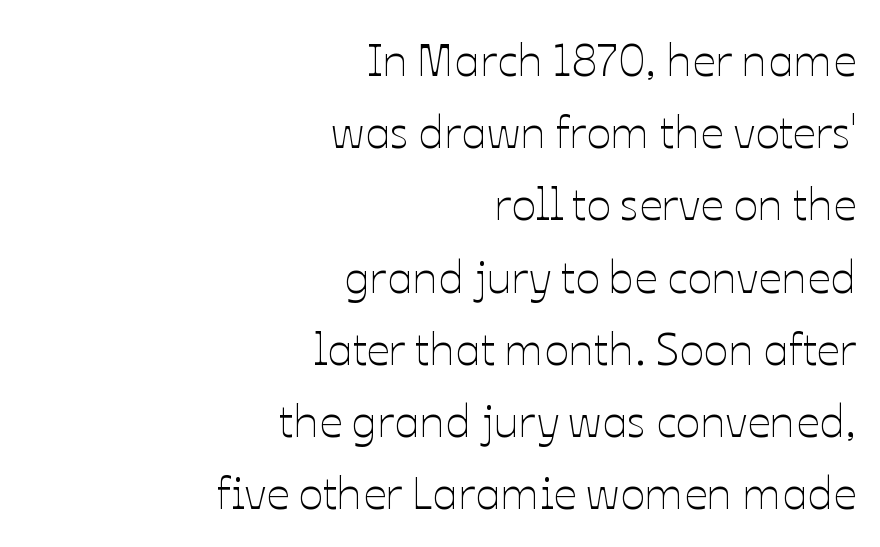
The image shows 46 px thin type, upright; set right-aligned, normal line spacing (1.57x), normal letter spacing, not underlined; low stroke contrast and a medium x-height.
